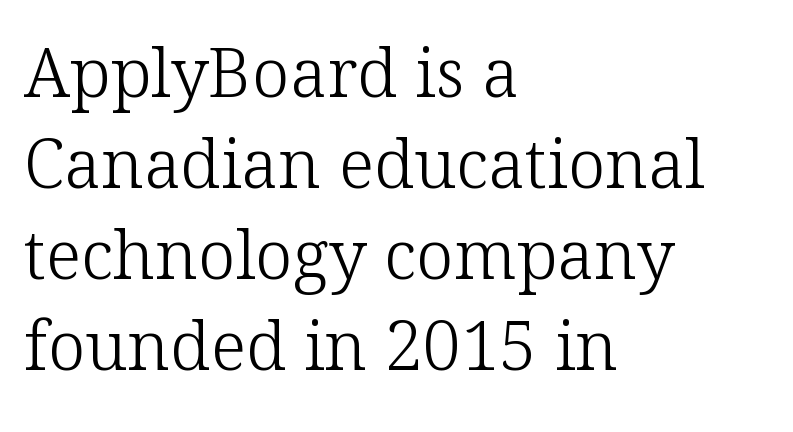
Q: Is the text bold? A: No.
Q: Is the text italic (slanted)? A: No, it is upright.
Q: Is the typeface a serif or a sans-serif typeface? A: Serif.
Q: Is the text underlined? A: No.
Q: How is the paragraph aligned? A: Left-aligned.
Q: Is the spacing between letters normal or unusually wide? A: Normal.
Q: Is the spacing between lines tight, normal or loose? A: Normal.
Q: Width (condensed, normal, or wide)? A: Normal.
Q: Stroke contrast? A: Low.
Q: x-height? A: Medium.
Q: Monospaced? A: No.
